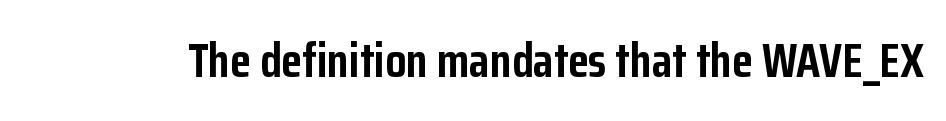
Q: Is the text bold? A: Yes.
Q: Is the text italic (slanted)? A: No, it is upright.
Q: Is the typeface a serif or a sans-serif typeface? A: Sans-serif.
Q: Is the text underlined? A: No.
Q: Is the spacing between letters normal or unusually wide? A: Normal.
Q: Width (condensed, normal, or wide)? A: Condensed.
Q: Stroke contrast? A: Low.
Q: x-height? A: Medium.
Q: Monospaced? A: No.
